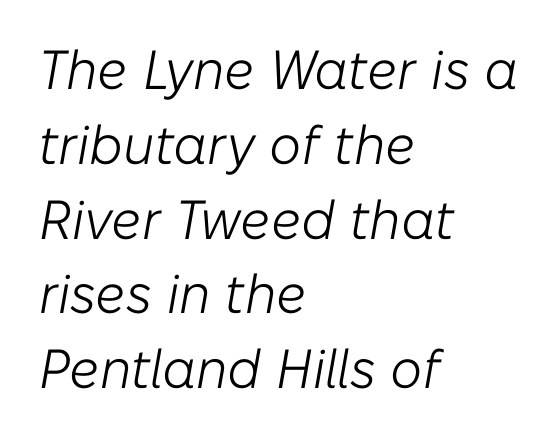
Observe the lean: these are italic letterforms. The gaps between neighbouring characters are ordinary and unremarkable. The face used here is proportionally spaced, like ordinary book or web type. The rendering uses a moderate line-height, typical for paragraphs.
